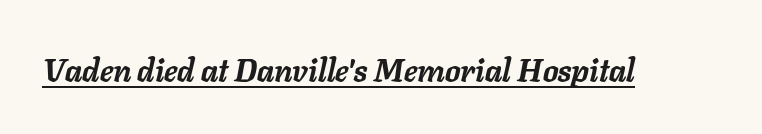
Tall strokes in this sample are angled rather than plumb. Set as a true bold cut, around the 700 mark. Think of a printed novel: that variable character pitch is what you see here. Underlining? Definitely there. You could call the tracking neutral — neither tight nor loose.
